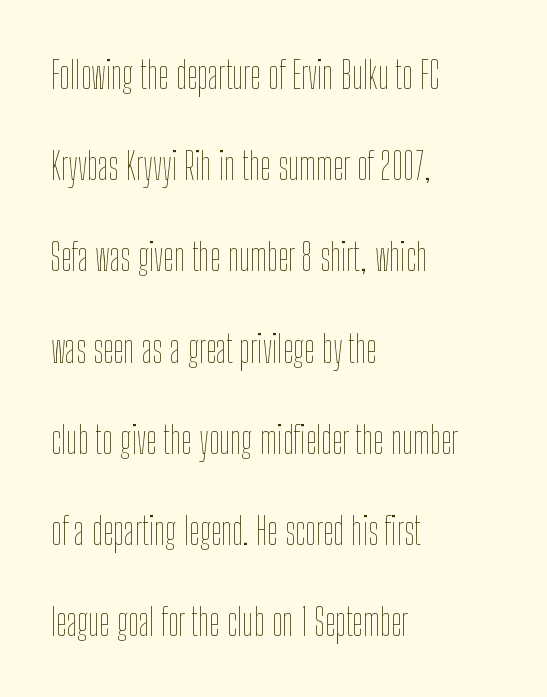
The image shows 38 px thin, condensed type, upright; set left-aligned, loose line spacing (2.4x), normal letter spacing, not underlined; low stroke contrast and a medium x-height.
